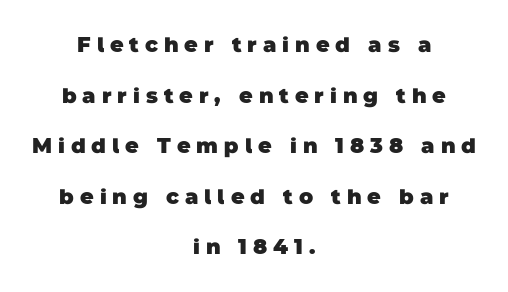
Q: Is the text bold? A: Yes.
Q: Is the text underlined? A: No.
Q: How is the paragraph aligned? A: Centered.
Q: Is the spacing between letters normal or unusually wide? A: Unusually wide.
Q: Is the spacing between lines tight, normal or loose? A: Loose.
